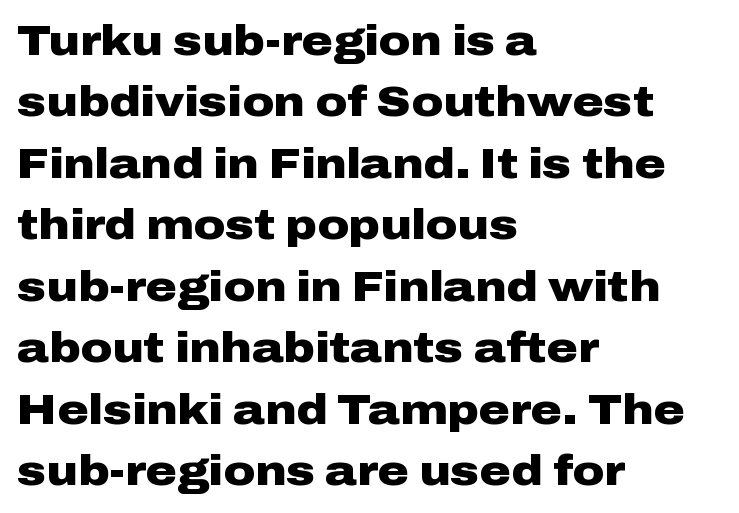
The image shows 43 px heavy, wide sans-serif type, upright; set left-aligned, normal line spacing (1.43x), normal letter spacing, not underlined; low stroke contrast and a medium x-height.
